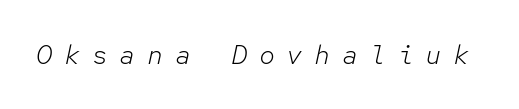
Q: Is the text bold? A: No.
Q: Is the text italic (slanted)? A: Yes, it leans right by about 12 degrees.
Q: Is the text underlined? A: No.
Q: Is the spacing between letters normal or unusually wide? A: Unusually wide.
